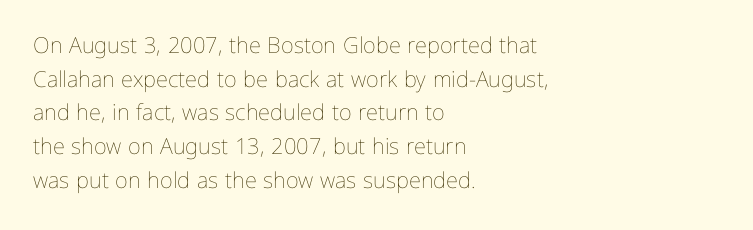
Q: Is the text bold? A: No.
Q: Is the text italic (slanted)? A: No, it is upright.
Q: Is the text underlined? A: No.
Q: How is the paragraph aligned? A: Left-aligned.
Q: Is the spacing between letters normal or unusually wide? A: Normal.
Q: Is the spacing between lines tight, normal or loose? A: Normal.
